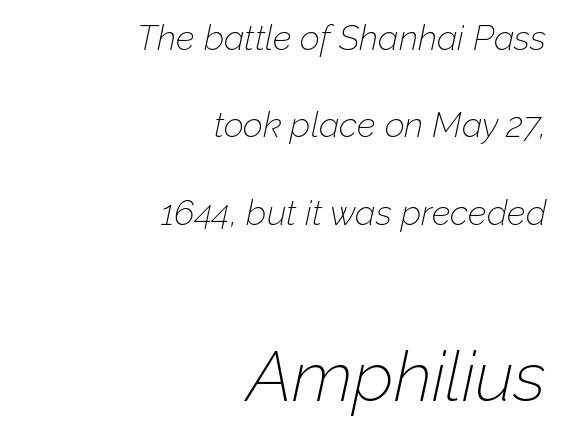
The image shows 70 px thin type, italic (leaning right); set right-aligned, loose line spacing (2.5x), normal letter spacing, not underlined; the second (bottom) block is 2.0x larger; low stroke contrast and a medium x-height.
